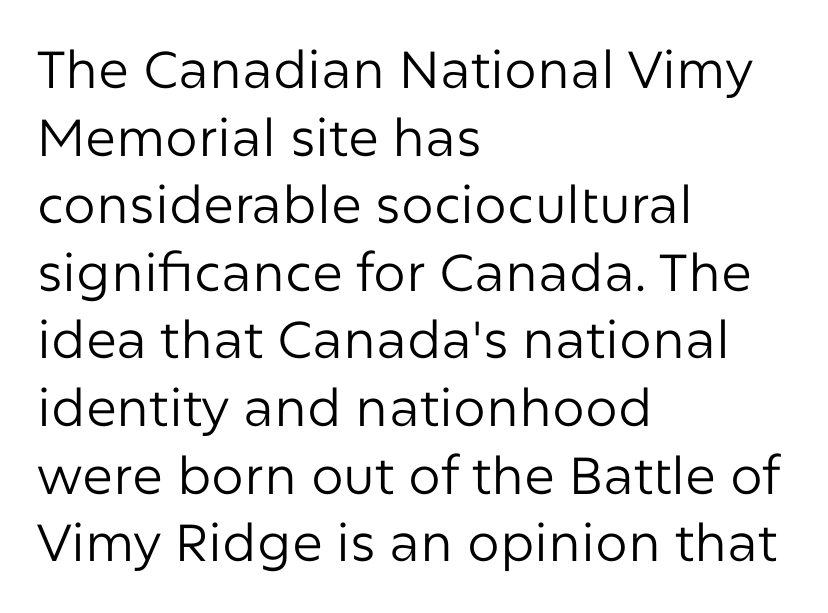
The letterforms sit shoulder to shoulder at normal distance. Stem width sits at or under what a default text font uses. Do the characters align in a grid? No, the font is proportional. Unlike italic type, these characters show no tilt at all. Leftover space on each line is placed entirely after the last word.
